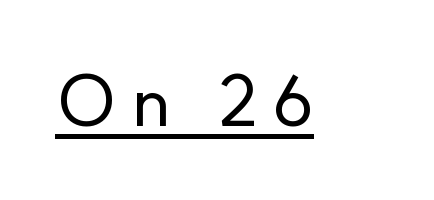
Q: Is the text italic (slanted)? A: No, it is upright.
Q: Is the typeface a serif or a sans-serif typeface? A: Sans-serif.
Q: Is the text underlined? A: Yes.
Q: Is the spacing between letters normal or unusually wide? A: Unusually wide.
Q: Width (condensed, normal, or wide)? A: Normal.
Q: Stroke contrast? A: Low.
Q: x-height? A: Small.
Q: Monospaced? A: No.
